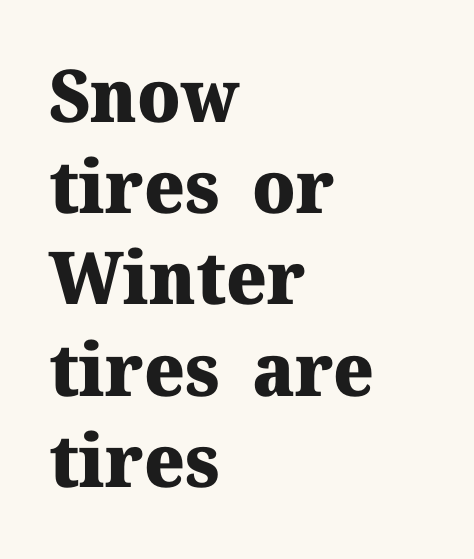
The image shows 73 px heavy serif type, upright; set left-aligned, normal line spacing (1.25x), normal letter spacing, not underlined; medium stroke contrast and a medium x-height.
